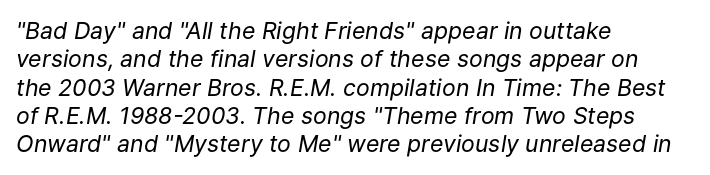
{"italic": "yes", "lean": "right", "slant_degrees": 9, "bold": "no", "underline": "no", "align": "left", "line_spacing_ratio": 1.23, "letter_spacing": "normal", "letter_spacing_em": 0.0, "glyph_px": 23}
